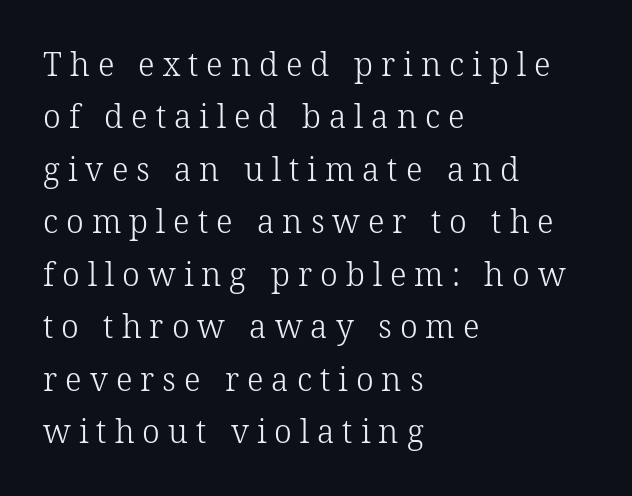
The image shows 32 px light serif type, upright; set left-aligned, normal line spacing (1.64x), unusually wide letter spacing (+0.25 em), not underlined; low stroke contrast and a medium x-height.
